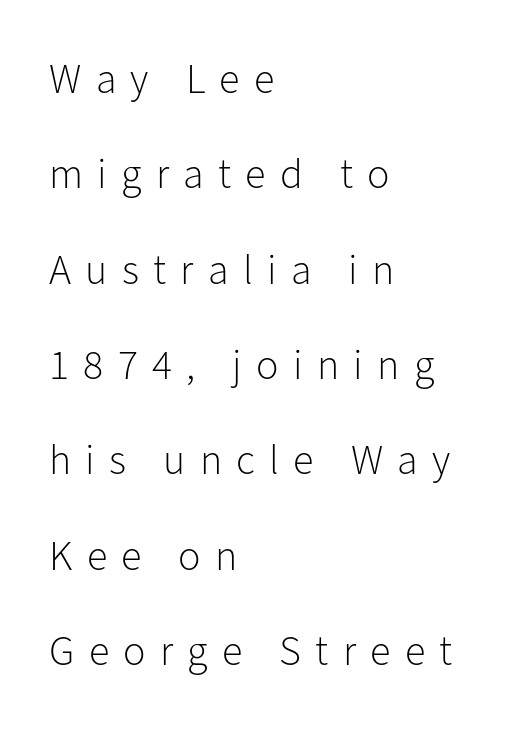
The image shows 42 px light sans-serif type, upright; set left-aligned, loose line spacing (2.27x), unusually wide letter spacing (+0.34 em), not underlined; low stroke contrast and a medium x-height.
